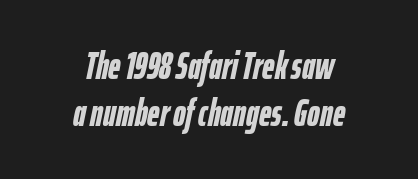
The specimen reads as italic at a glance. The space beneath each line is pristine and unruled. Nobody touched the tracking dial on this one. Is the block centered? Yes — each line is placed symmetrically about the middle. Proportional: the letters do not fall into vertical columns. The passage shown is emphatically bold.
